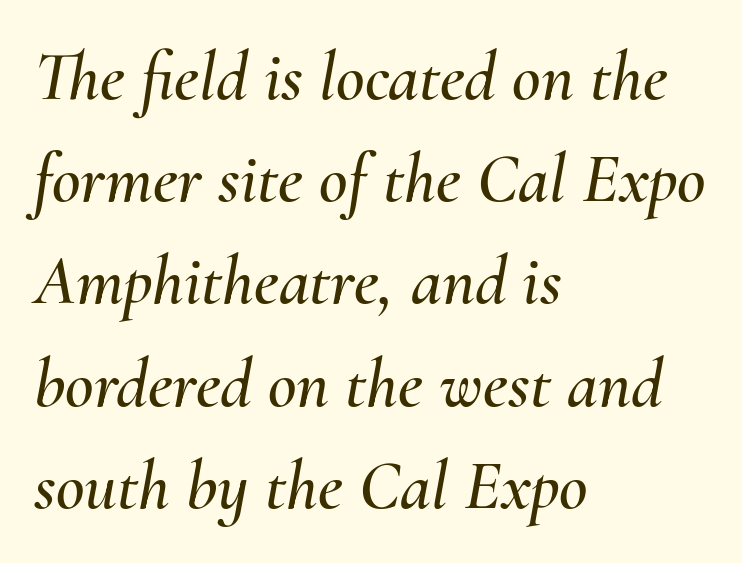
Q: Is the text italic (slanted)? A: Yes, it leans right by about 10 degrees.
Q: Is the text underlined? A: No.
Q: How is the paragraph aligned? A: Left-aligned.
Q: Is the spacing between letters normal or unusually wide? A: Normal.
Q: Is the spacing between lines tight, normal or loose? A: Normal.
Q: Width (condensed, normal, or wide)? A: Normal.
Q: Stroke contrast? A: Medium.
Q: x-height? A: Small.
Q: Monospaced? A: No.
